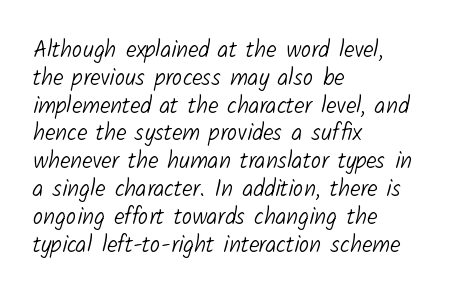
{"bold": "no", "underline": "no", "align": "left", "line_spacing_ratio": 1.21, "letter_spacing": "normal", "letter_spacing_em": 0.0, "glyph_px": 23}
